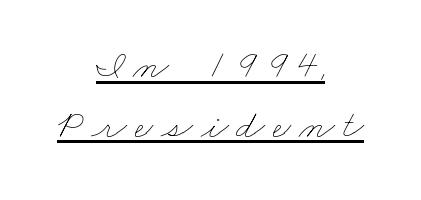
The image shows 41 px thin, wide type; set centered, normal line spacing (1.46x), underlined; low stroke contrast and a small x-height.
